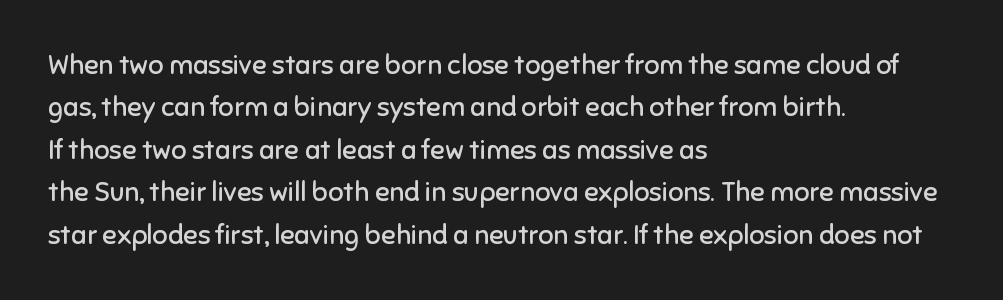
The image shows 27 px text type, upright; set left-aligned, normal line spacing (1.57x), normal letter spacing, not underlined.
